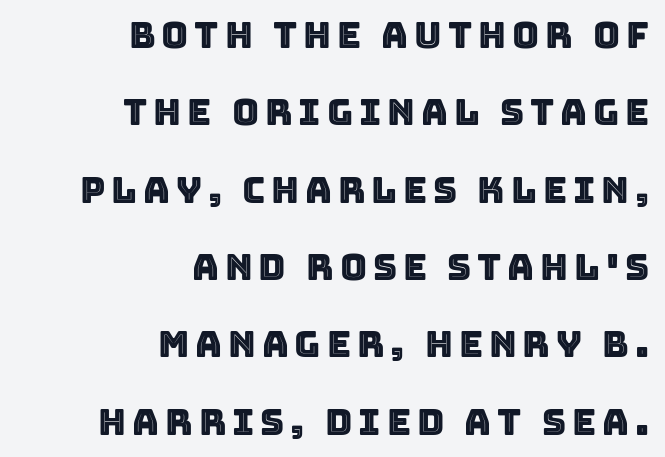
The image shows 37 px text type, upright; set right-aligned, loose line spacing (2.09x), not underlined; a large x-height.
